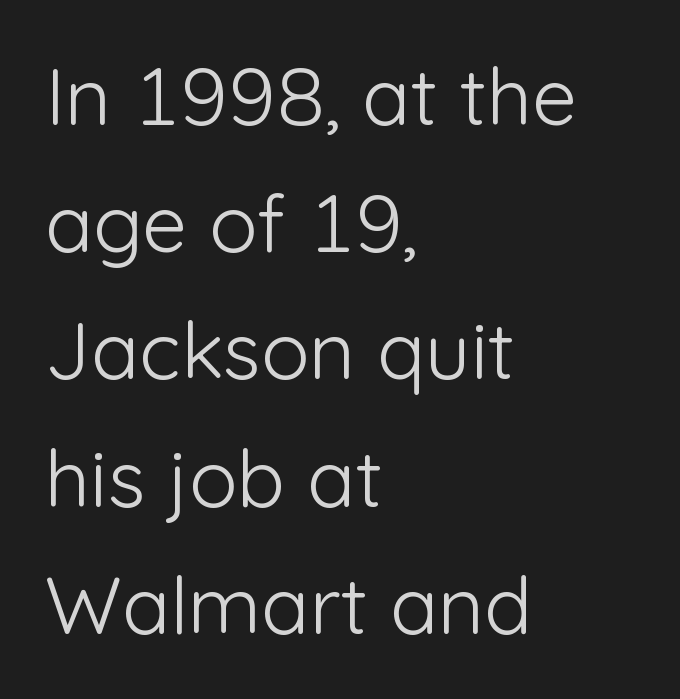
Is there any slant? The stems are plumb. Is this a heavy cut? Hardly; it is regular or lighter. The vertical gap from one line to the next is medium. A typesetter would call this zero additional tracking.
